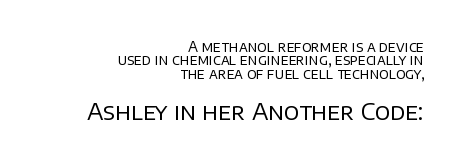
Q: Is the text bold? A: No.
Q: Is the text italic (slanted)? A: No, it is upright.
Q: Is the text underlined? A: No.
Q: How is the paragraph aligned? A: Right-aligned.
Q: Is the spacing between letters normal or unusually wide? A: Normal.
Q: Is the spacing between lines tight, normal or loose? A: Tight.
Q: Which block of text is set in a larger size, the first (top) or the second (bottom)? A: The second (bottom) one.
